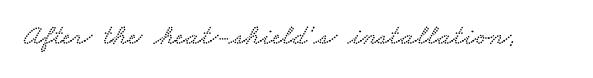
The image shows 29 px wide serif type; set normal letter spacing, not underlined; low stroke contrast and a small x-height.
